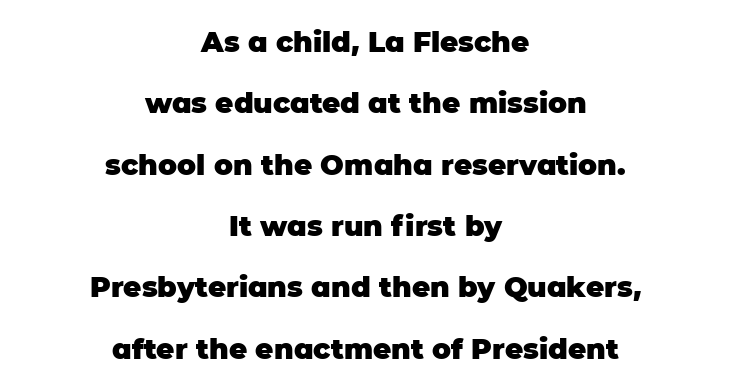
The image shows 28 px heavy sans-serif type, upright; set centered, loose line spacing (2.19x), normal letter spacing, not underlined; low stroke contrast and a large x-height.
